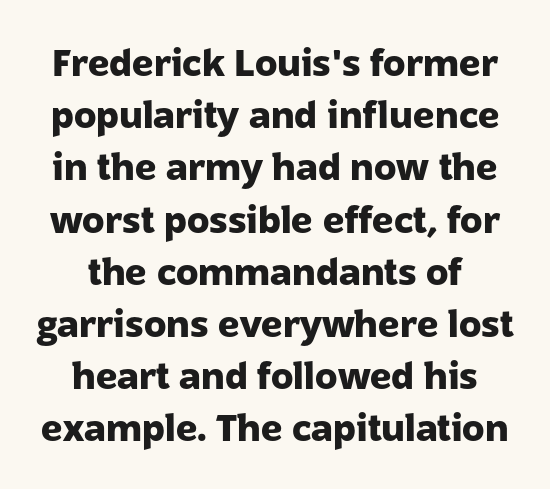
{"serif": "no", "italic": "no", "bold": "yes", "weight": "heavy", "width": "normal", "stroke_contrast": "low", "x_height": "medium", "monospaced": "no", "underline": "no", "align": "center", "line_spacing": "normal", "line_spacing_ratio": 1.41, "letter_spacing": "normal", "letter_spacing_em": 0.0, "glyph_px": 37}
